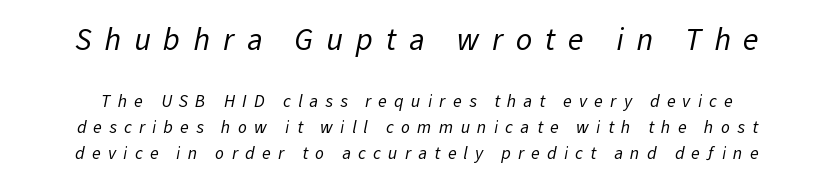
The image shows 32 px regular-weight sans-serif type; set normal line spacing (1.43x), unusually wide letter spacing (+0.4 em), not underlined; the first (top) block is 1.78x larger; low stroke contrast and a medium x-height.
